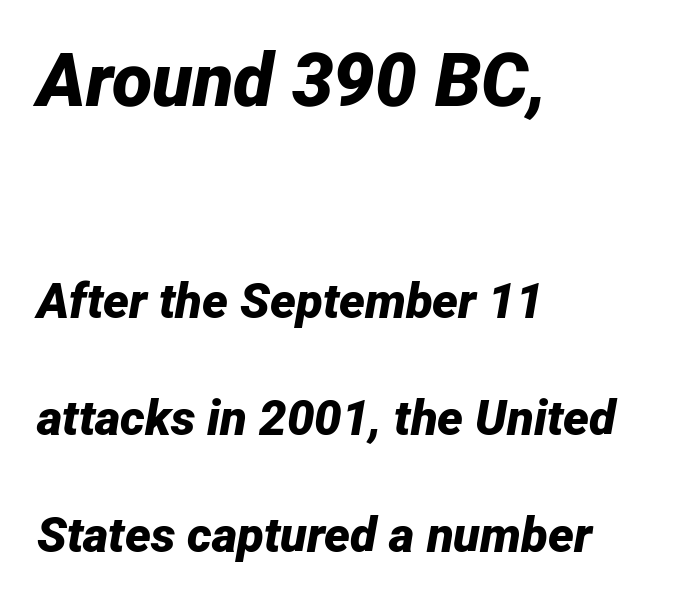
The image shows 74 px bold type, italic (leaning right); set left-aligned, loose line spacing (2.38x), normal letter spacing, not underlined; the first (top) block is 1.51x larger; low stroke contrast and a medium x-height.
